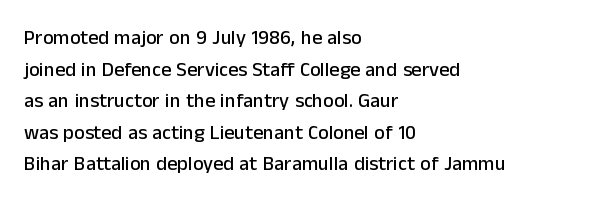
Q: Is the text italic (slanted)? A: No, it is upright.
Q: Is the text underlined? A: No.
Q: How is the paragraph aligned? A: Left-aligned.
Q: Is the spacing between letters normal or unusually wide? A: Normal.
Q: Is the spacing between lines tight, normal or loose? A: Normal.
